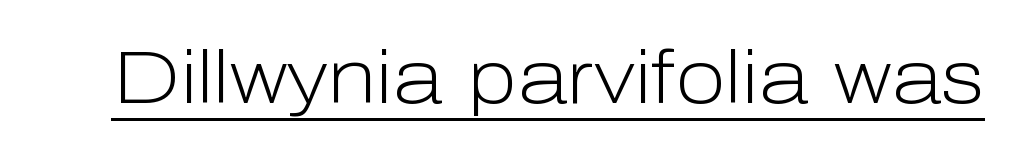
Here the glyphs are tracked normally, forming tight word shapes. The lettering holds an erect, upright posture throughout. Emphasis is given by a line drawn under the lettering. Is this a fixed-width face? No — the glyphs have proportional, varying widths. Is this a heavy cut? Hardly; it is regular or lighter.
